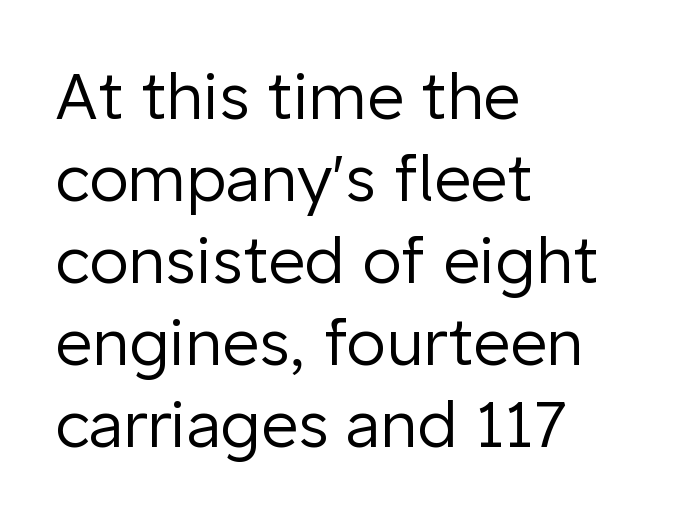
The image shows 64 px regular-weight sans-serif type, upright; set left-aligned, normal line spacing (1.28x), normal letter spacing, not underlined; low stroke contrast and a medium x-height.
